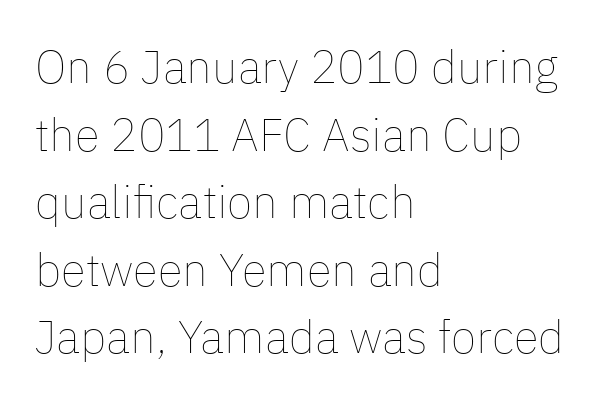
The image shows 46 px thin type, upright; set left-aligned, normal line spacing (1.47x), normal letter spacing, not underlined; low stroke contrast and a medium x-height.
